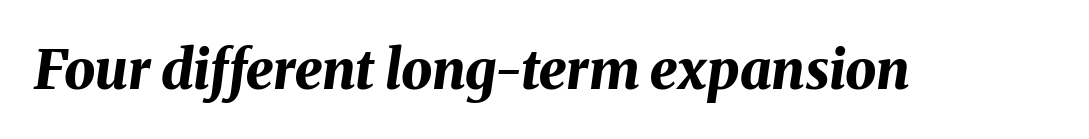
Q: Is the text bold? A: Yes.
Q: Is the text italic (slanted)? A: Yes, it leans right by about 8 degrees.
Q: Is the text underlined? A: No.
Q: Is the spacing between letters normal or unusually wide? A: Normal.
Q: Width (condensed, normal, or wide)? A: Normal.
Q: Stroke contrast? A: Medium.
Q: x-height? A: Medium.
Q: Monospaced? A: No.
